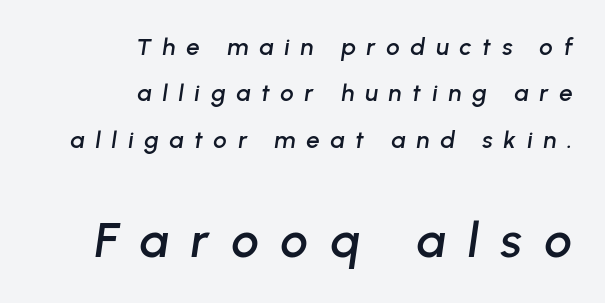
{"italic": "yes", "lean": "right", "slant_degrees": 8, "width": "normal", "stroke_contrast": "low", "x_height": "medium", "monospaced": "no", "underline": "no", "align": "right", "line_spacing": "loose", "line_spacing_ratio": 1.93, "letter_spacing": "wide", "letter_spacing_em": 0.45, "larger_block": "second", "size_ratio": 2.04, "glyph_px": 49}
